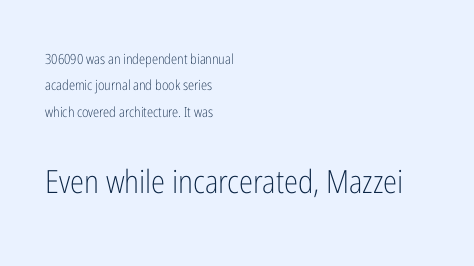
Q: Is the text bold? A: No.
Q: Is the text italic (slanted)? A: No, it is upright.
Q: Is the typeface a serif or a sans-serif typeface? A: Sans-serif.
Q: Is the text underlined? A: No.
Q: How is the paragraph aligned? A: Left-aligned.
Q: Is the spacing between letters normal or unusually wide? A: Normal.
Q: Which block of text is set in a larger size, the first (top) or the second (bottom)? A: The second (bottom) one.
Q: Width (condensed, normal, or wide)? A: Condensed.
Q: Stroke contrast? A: Low.
Q: x-height? A: Medium.
Q: Monospaced? A: No.
